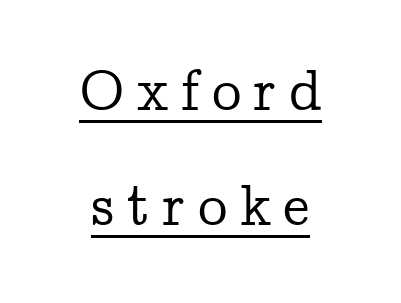
{"serif": "yes", "italic": "no", "width": "normal", "stroke_contrast": "low", "x_height": "medium", "monospaced": "no", "underline": "yes", "align": "center", "line_spacing": "loose", "line_spacing_ratio": 1.95, "letter_spacing": "wide", "letter_spacing_em": 0.21, "glyph_px": 59}
